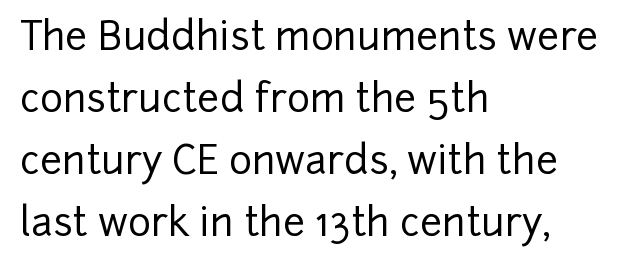
Q: Is the text italic (slanted)? A: No, it is upright.
Q: Is the typeface a serif or a sans-serif typeface? A: Sans-serif.
Q: Is the text underlined? A: No.
Q: How is the paragraph aligned? A: Left-aligned.
Q: Is the spacing between letters normal or unusually wide? A: Normal.
Q: Is the spacing between lines tight, normal or loose? A: Normal.
Q: Width (condensed, normal, or wide)? A: Normal.
Q: Stroke contrast? A: Low.
Q: x-height? A: Medium.
Q: Monospaced? A: No.
